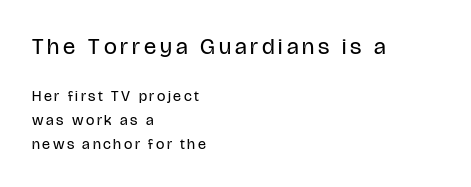
The image shows 23 px text type, upright; set left-aligned, normal line spacing (1.6x), not underlined; the first (top) block is 1.53x larger.
